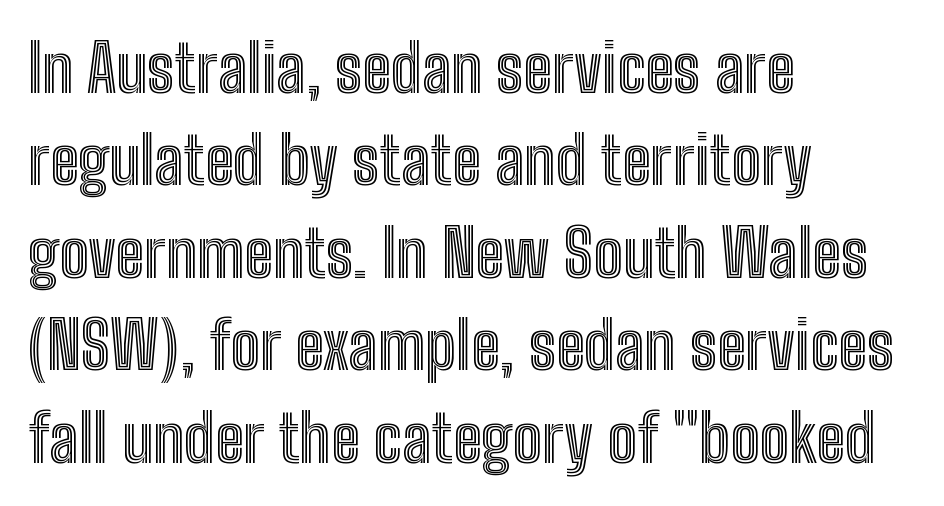
{"italic": "no", "width": "condensed", "x_height": "medium", "monospaced": "no", "underline": "no", "align": "left", "line_spacing": "normal", "line_spacing_ratio": 1.4, "letter_spacing": "normal", "letter_spacing_em": 0.0, "glyph_px": 66}
